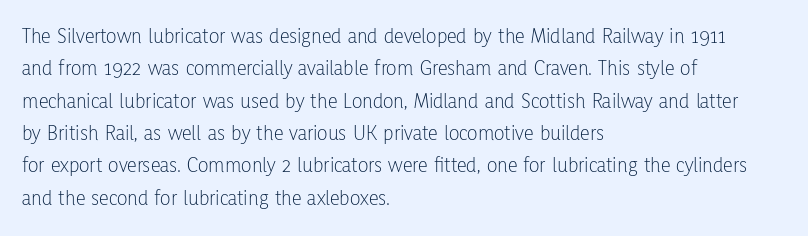
{"italic": "no", "bold": "no", "underline": "no", "align": "left", "line_spacing": "normal", "line_spacing_ratio": 1.47, "letter_spacing": "normal", "letter_spacing_em": 0.0, "glyph_px": 22}
